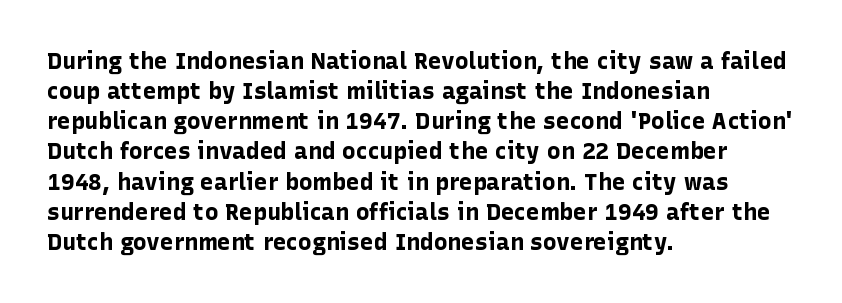
Q: Is the text bold? A: Yes.
Q: Is the text italic (slanted)? A: No, it is upright.
Q: Is the text underlined? A: No.
Q: How is the paragraph aligned? A: Left-aligned.
Q: Is the spacing between letters normal or unusually wide? A: Normal.
Q: Is the spacing between lines tight, normal or loose? A: Normal.
